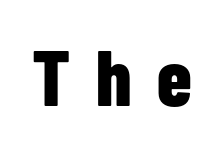
Q: Is the text bold? A: Yes.
Q: Is the text italic (slanted)? A: No, it is upright.
Q: Is the typeface a serif or a sans-serif typeface? A: Sans-serif.
Q: Is the text underlined? A: No.
Q: Is the spacing between letters normal or unusually wide? A: Unusually wide.
Q: Width (condensed, normal, or wide)? A: Condensed.
Q: Stroke contrast? A: Low.
Q: x-height? A: Medium.
Q: Monospaced? A: No.
